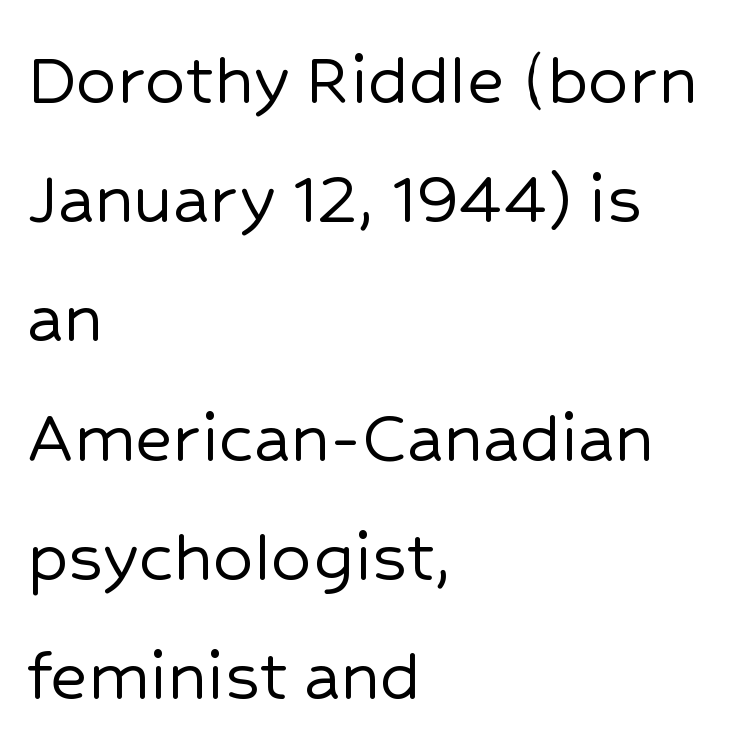
The image shows 80 px sans-serif type, upright; set left-aligned, normal line spacing (1.49x), normal letter spacing, not underlined; low stroke contrast and a medium x-height.
